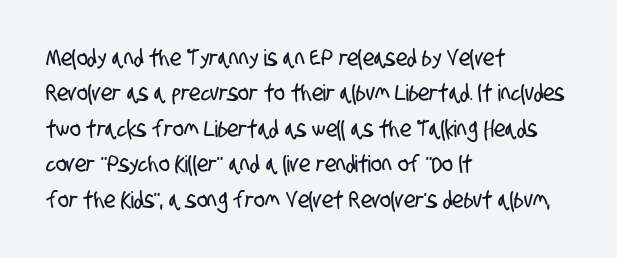
Alignment: flush left. What's the leading like? Ordinary, nothing unusual. The gaps between neighbouring characters are ordinary and unremarkable. Plain, unruled lines of type.
